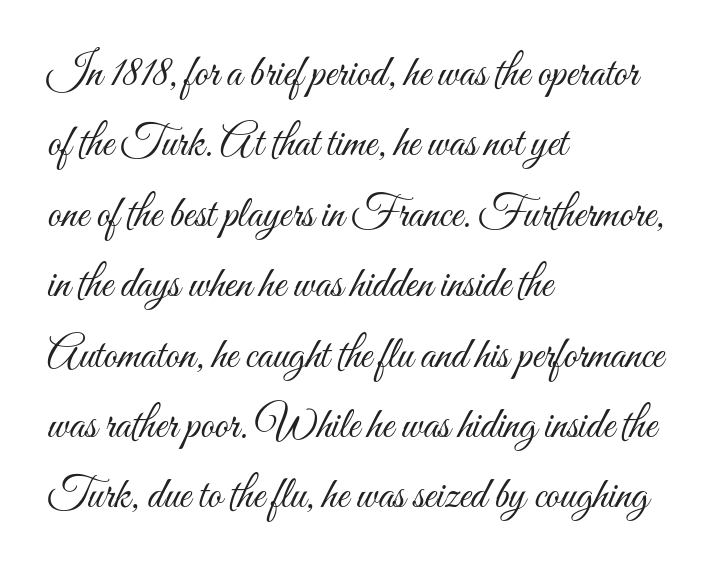
Q: Is the text bold? A: No.
Q: Is the text italic (slanted)? A: Yes.
Q: Is the text underlined? A: No.
Q: How is the paragraph aligned? A: Left-aligned.
Q: Is the spacing between letters normal or unusually wide? A: Normal.
Q: Is the spacing between lines tight, normal or loose? A: Normal.
Q: Width (condensed, normal, or wide)? A: Condensed.
Q: Stroke contrast? A: Medium.
Q: x-height? A: Small.
Q: Monospaced? A: No.
